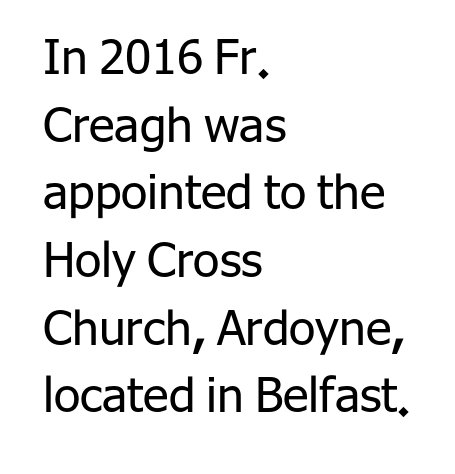
Where is the straight margin? On the left. Students, observe: this is what conventionally led text looks like. Unlike italic type, these characters show no tilt at all. Stroke mass is kept to a normal reading level or below.
